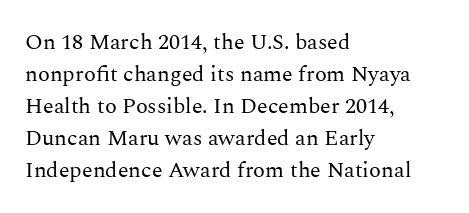
This sample uses an upright cut, with every glyph sitting square on the baseline. Check the space under the baseline: it is left empty. These lines are set flush left with a ragged right edge. Weight: not bold — regular or lighter.
